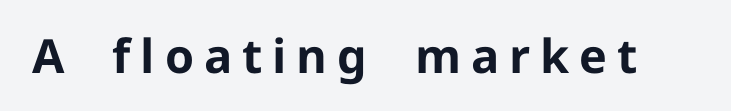
The image shows 47 px bold sans-serif type, upright; set unusually wide letter spacing (+0.21 em), not underlined; low stroke contrast and a medium x-height.
